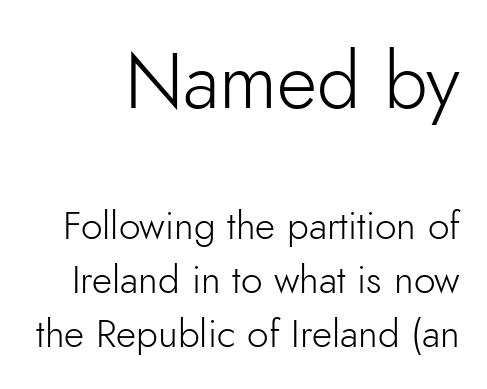
The image shows 78 px light sans-serif type, upright; set normal line spacing (1.39x), normal letter spacing, not underlined; the first (top) block is 2.0x larger; low stroke contrast and a small x-height.
